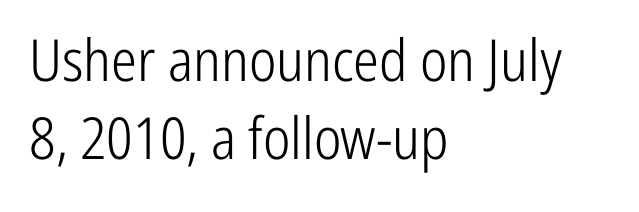
Q: Is the text bold? A: No.
Q: Is the text italic (slanted)? A: No, it is upright.
Q: Is the typeface a serif or a sans-serif typeface? A: Sans-serif.
Q: Is the text underlined? A: No.
Q: How is the paragraph aligned? A: Left-aligned.
Q: Is the spacing between letters normal or unusually wide? A: Normal.
Q: Is the spacing between lines tight, normal or loose? A: Normal.
Q: Width (condensed, normal, or wide)? A: Condensed.
Q: Stroke contrast? A: Low.
Q: x-height? A: Medium.
Q: Monospaced? A: No.
